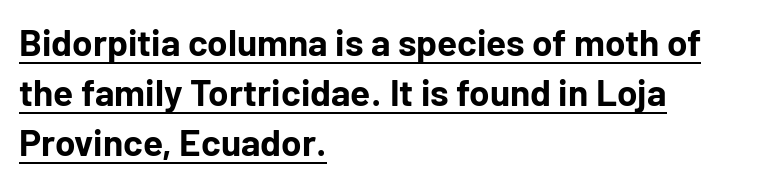
The image shows 37 px bold sans-serif type, upright; set left-aligned, normal line spacing (1.35x), normal letter spacing, underlined; low stroke contrast and a medium x-height.
